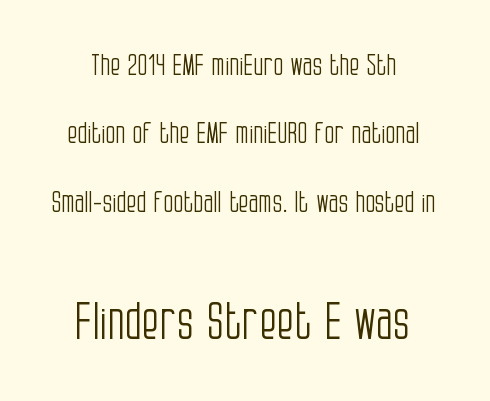
These two chunks differ in scale, with the bottom chunk taking the larger measure. The glyphs in this specimen are sans serif. Descenders hang freely into open space. Letters have the restrained weight of plain body copy at most. Note the varied advance widths — an 'i' is clearly narrower than an 'm'. Tracking value appears to be zero — textbook default spacing.
